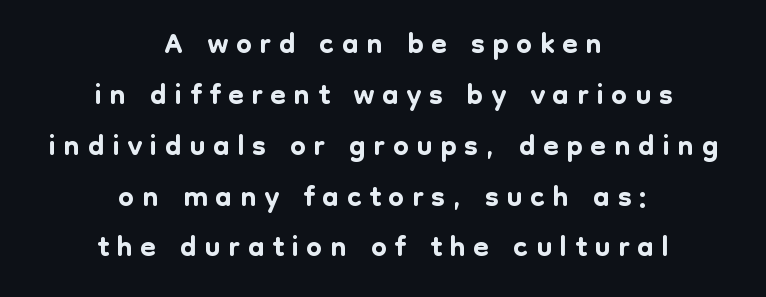
{"serif": "no", "italic": "no", "width": "normal", "stroke_contrast": "low", "x_height": "medium", "monospaced": "no", "underline": "no", "align": "center", "line_spacing": "tight", "line_spacing_ratio": 1.13, "glyph_px": 45}
